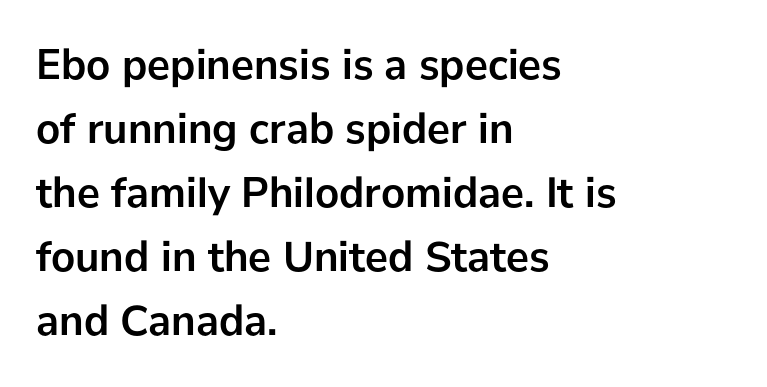
A bare baseline throughout the passage. Where is the straight margin? On the left. Font category for this specimen: sans-serif. Honestly, the row spacing looks completely unremarkable.
